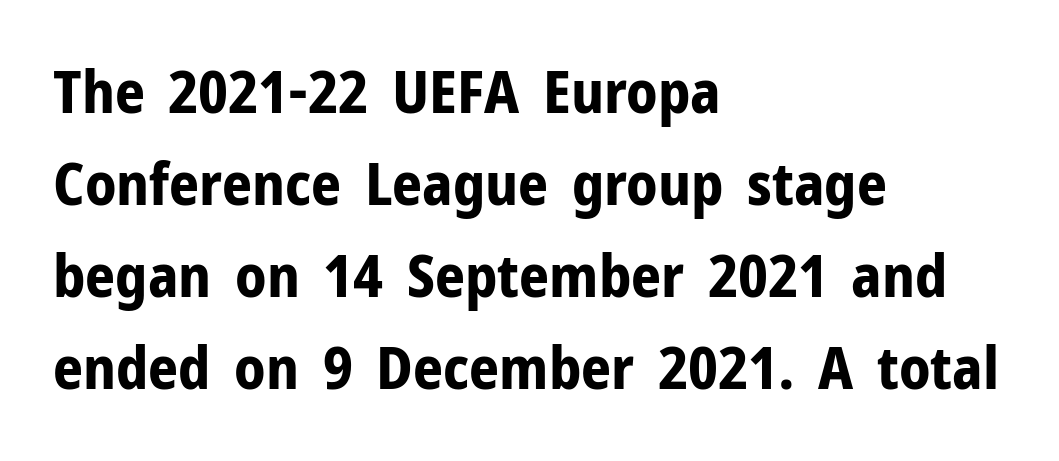
Q: Is the text bold? A: Yes.
Q: Is the text italic (slanted)? A: No, it is upright.
Q: Is the typeface a serif or a sans-serif typeface? A: Sans-serif.
Q: Is the text underlined? A: No.
Q: How is the paragraph aligned? A: Left-aligned.
Q: Is the spacing between letters normal or unusually wide? A: Normal.
Q: Is the spacing between lines tight, normal or loose? A: Normal.
Q: Width (condensed, normal, or wide)? A: Normal.
Q: Stroke contrast? A: Low.
Q: x-height? A: Medium.
Q: Monospaced? A: No.
